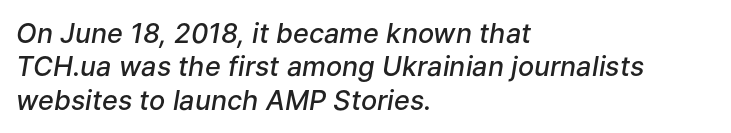
Q: Is the text bold? A: Semi-bold.
Q: Is the text italic (slanted)? A: Yes, it leans right by about 9 degrees.
Q: Is the text underlined? A: No.
Q: How is the paragraph aligned? A: Left-aligned.
Q: Is the spacing between letters normal or unusually wide? A: Normal.
